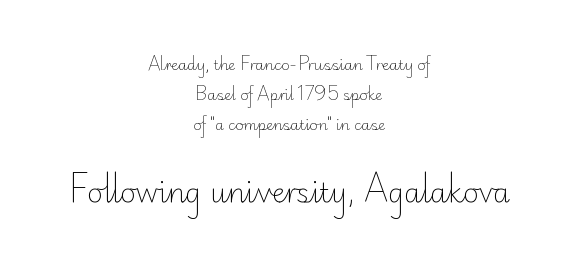
The image shows 27 px text type, upright; set centered, loose line spacing (2.16x), normal letter spacing, not underlined; the second (bottom) block is 1.93x larger.
